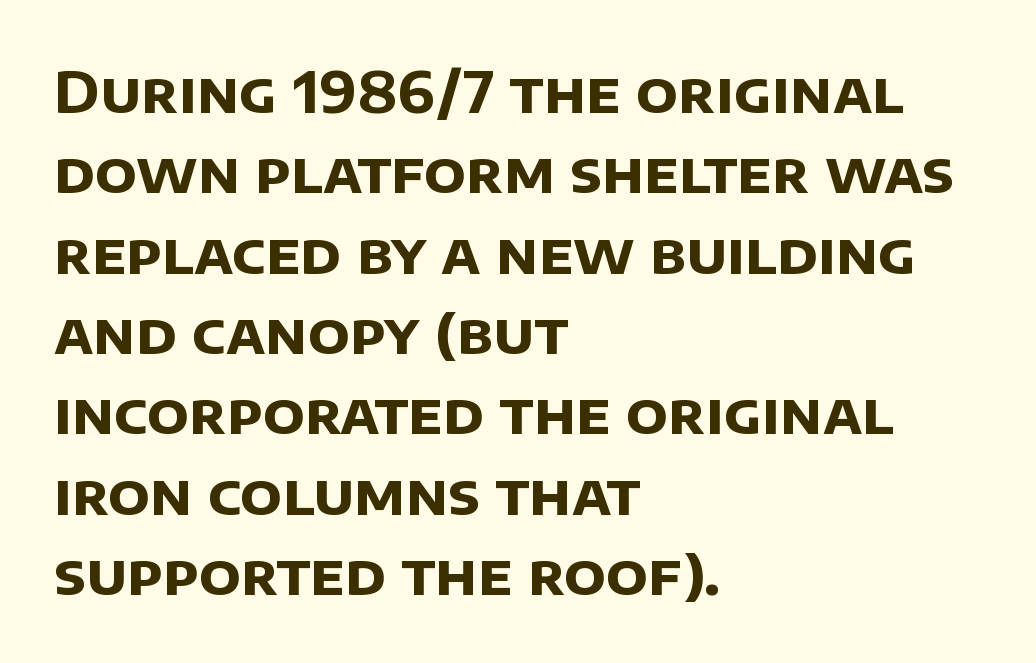
Q: Is the text bold? A: Yes.
Q: Is the typeface a serif or a sans-serif typeface? A: Sans-serif.
Q: Is the text underlined? A: No.
Q: How is the paragraph aligned? A: Left-aligned.
Q: Is the spacing between letters normal or unusually wide? A: Normal.
Q: Is the spacing between lines tight, normal or loose? A: Normal.
Q: Width (condensed, normal, or wide)? A: Normal.
Q: Stroke contrast? A: Low.
Q: x-height? A: Large.
Q: Monospaced? A: No.
